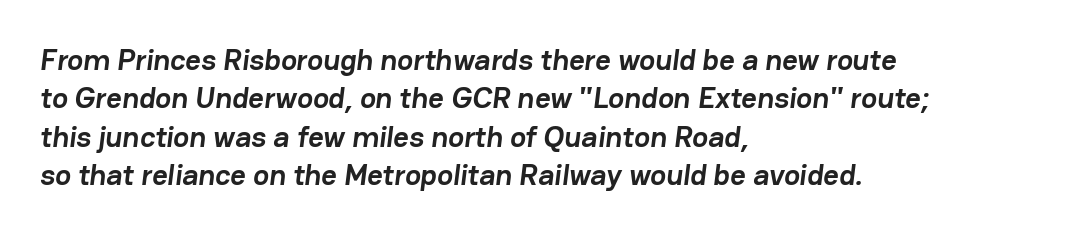
Q: Is the text bold? A: Yes.
Q: Is the typeface a serif or a sans-serif typeface? A: Sans-serif.
Q: Is the text underlined? A: No.
Q: How is the paragraph aligned? A: Left-aligned.
Q: Is the spacing between letters normal or unusually wide? A: Normal.
Q: Is the spacing between lines tight, normal or loose? A: Normal.
Q: Width (condensed, normal, or wide)? A: Normal.
Q: Stroke contrast? A: Low.
Q: x-height? A: Medium.
Q: Monospaced? A: No.
